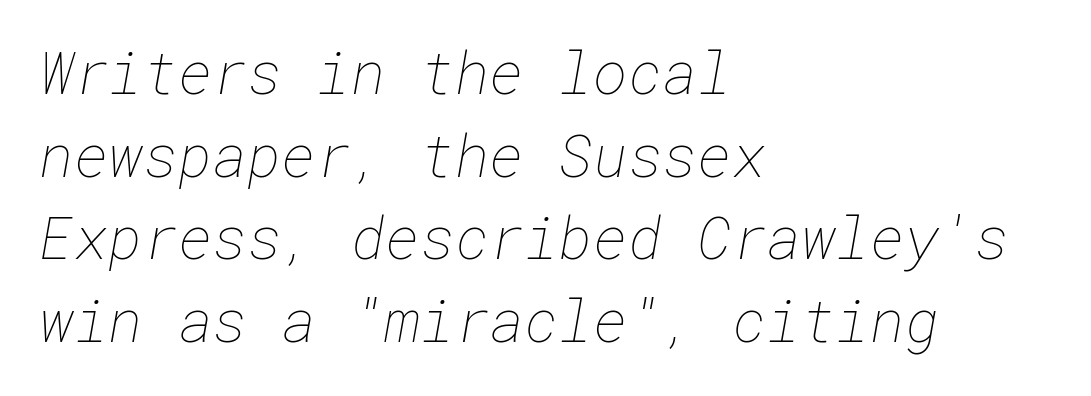
The image shows 59 px thin type; set left-aligned, normal line spacing (1.4x), normal letter spacing, not underlined; low stroke contrast and a medium x-height.
